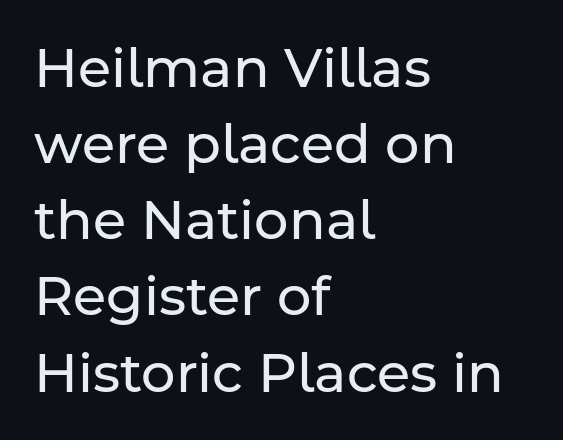
No word sits above an underline. This rendering uses left alignment, leaving the right contour irregular. These lines sit exactly where default settings would place them. Rendered with straight, roman letterforms.
